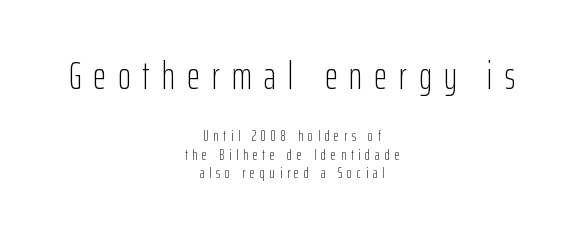
{"serif": "no", "italic": "no", "bold": "no", "weight": "light", "width": "condensed", "stroke_contrast": "low", "x_height": "medium", "monospaced": "no", "underline": "no", "align": "center", "line_spacing": "normal", "line_spacing_ratio": 1.25, "letter_spacing": "wide", "letter_spacing_em": 0.33, "larger_block": "first", "size_ratio": 2.53, "glyph_px": 38}
